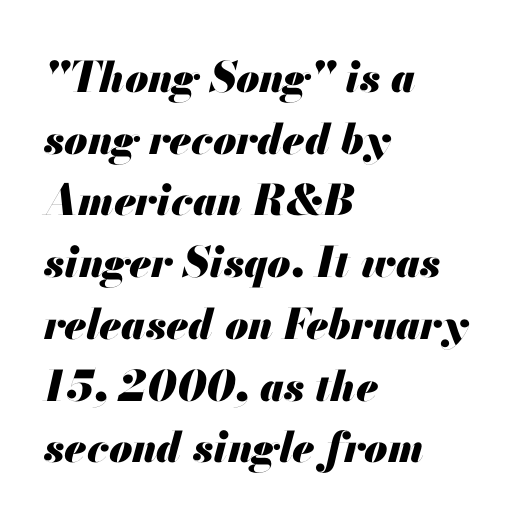
{"italic": "yes", "lean": "right", "slant_degrees": 13, "bold": "yes", "weight": "heavy", "width": "normal", "stroke_contrast": "medium", "x_height": "small", "monospaced": "no", "underline": "no", "align": "left", "line_spacing": "normal", "line_spacing_ratio": 1.47, "letter_spacing": "normal", "letter_spacing_em": 0.0, "glyph_px": 42}
